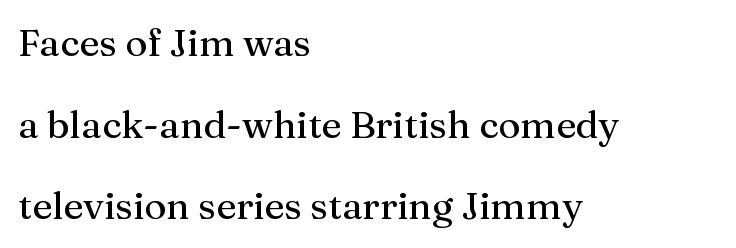
The image shows 38 px serif type, upright; set left-aligned, loose line spacing (2.15x), normal letter spacing, not underlined; medium stroke contrast and a medium x-height.
